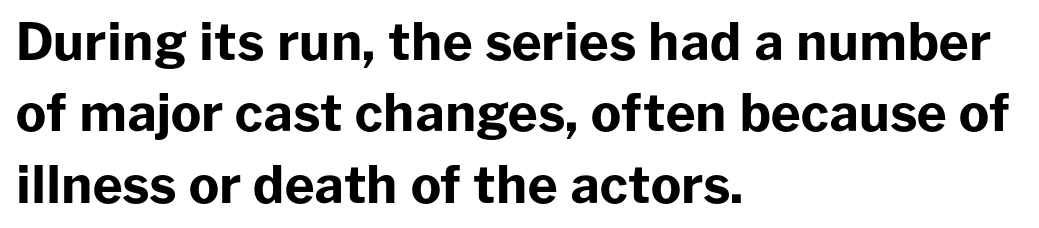
{"serif": "no", "italic": "no", "bold": "yes", "weight": "bold", "width": "normal", "stroke_contrast": "low", "x_height": "medium", "monospaced": "no", "underline": "no", "align": "left", "line_spacing": "normal", "line_spacing_ratio": 1.4, "letter_spacing": "normal", "letter_spacing_em": 0.0, "glyph_px": 51}
